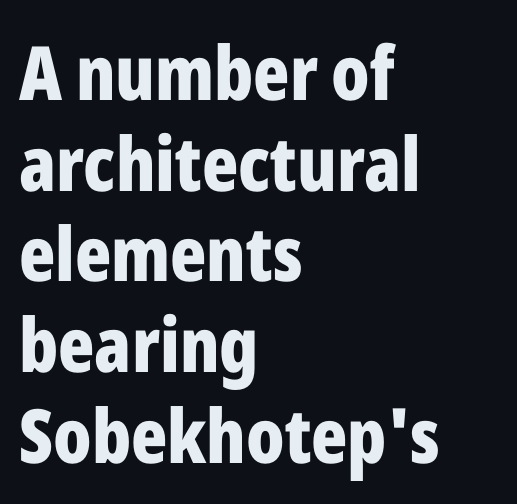
Q: Is the text bold? A: Yes.
Q: Is the text italic (slanted)? A: No, it is upright.
Q: Is the typeface a serif or a sans-serif typeface? A: Sans-serif.
Q: Is the text underlined? A: No.
Q: How is the paragraph aligned? A: Left-aligned.
Q: Is the spacing between letters normal or unusually wide? A: Normal.
Q: Width (condensed, normal, or wide)? A: Condensed.
Q: Stroke contrast? A: Low.
Q: x-height? A: Medium.
Q: Monospaced? A: No.
